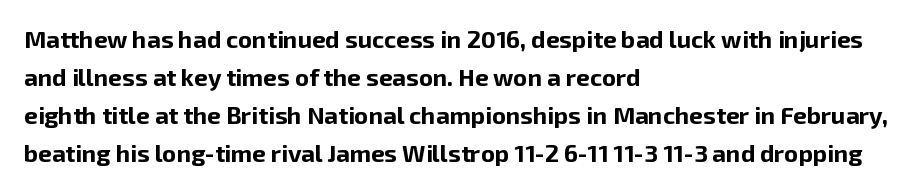
The image shows 24 px bold type, upright; set left-aligned, normal line spacing (1.58x), normal letter spacing, not underlined.
